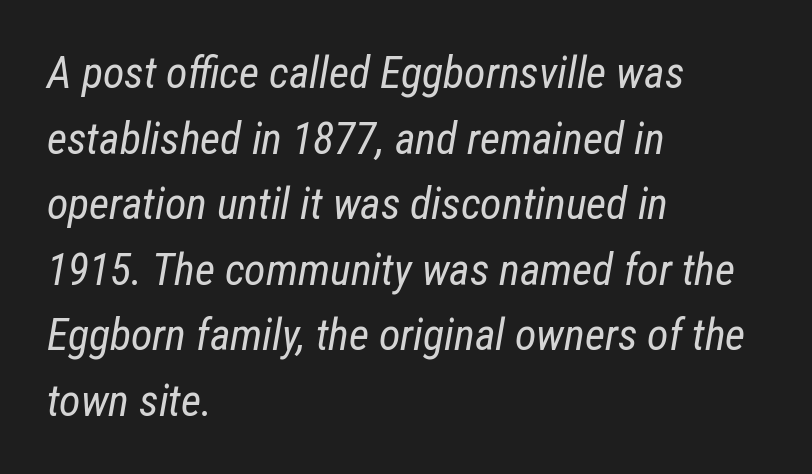
Q: Is the text bold? A: No.
Q: Is the text italic (slanted)? A: Yes, it leans right by about 12 degrees.
Q: Is the text underlined? A: No.
Q: How is the paragraph aligned? A: Left-aligned.
Q: Is the spacing between letters normal or unusually wide? A: Normal.
Q: Is the spacing between lines tight, normal or loose? A: Normal.
Q: Width (condensed, normal, or wide)? A: Condensed.
Q: Stroke contrast? A: Low.
Q: x-height? A: Medium.
Q: Monospaced? A: No.
